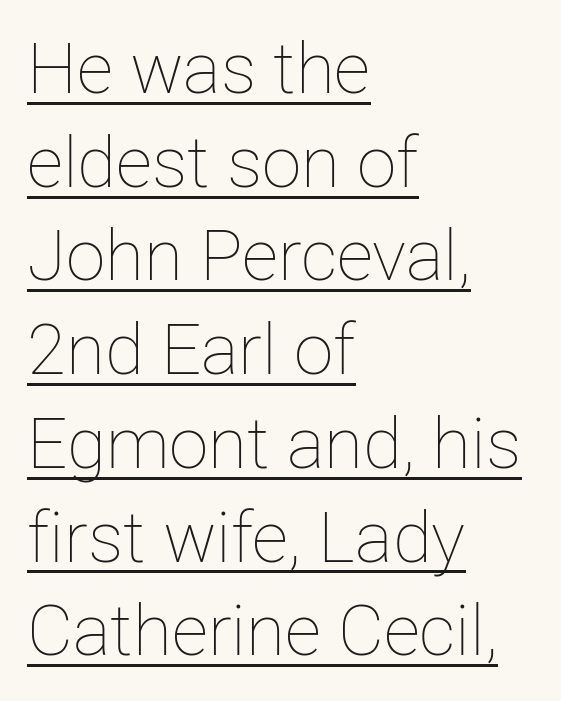
Compared with typical paragraphs, the rows here are spaced about the same. Is the letter spacing exaggerated? No — it looks like the ordinary default. What decoration does the sample have? An underline. The passage is arranged the way most books set body copy — flush left.
